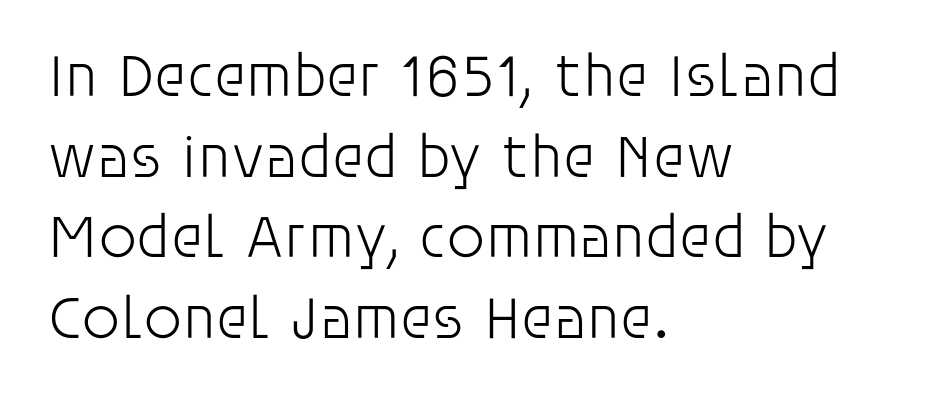
Q: Is the text bold? A: No.
Q: Is the text italic (slanted)? A: No, it is upright.
Q: Is the typeface a serif or a sans-serif typeface? A: Sans-serif.
Q: Is the text underlined? A: No.
Q: How is the paragraph aligned? A: Left-aligned.
Q: Is the spacing between letters normal or unusually wide? A: Normal.
Q: Is the spacing between lines tight, normal or loose? A: Normal.
Q: Width (condensed, normal, or wide)? A: Normal.
Q: Stroke contrast? A: Low.
Q: x-height? A: Large.
Q: Monospaced? A: No.
